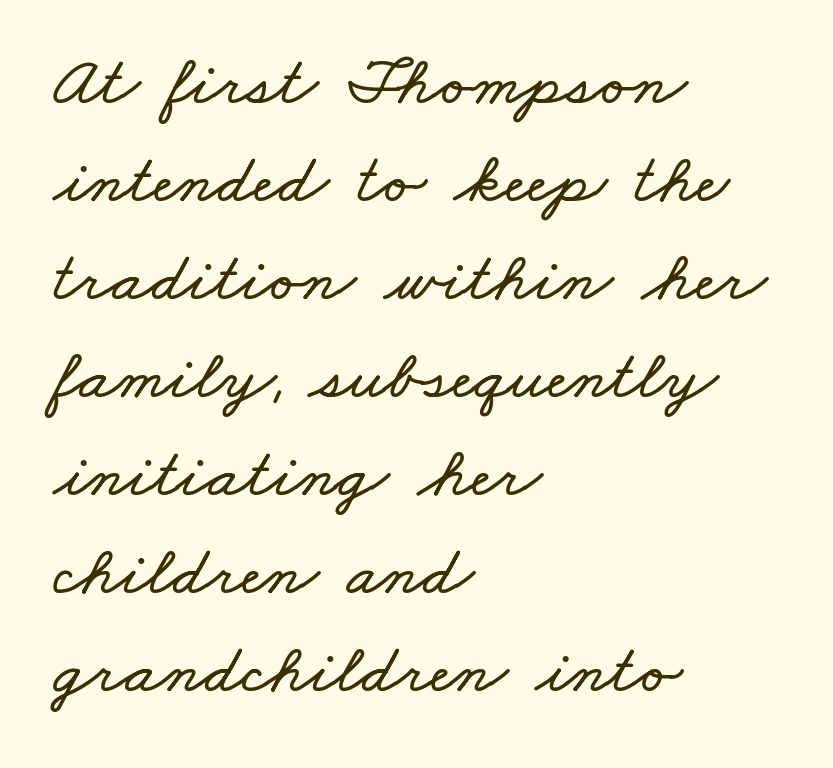
Regular leading. Letter spacing: default. The gap between lines stays unmarked. The typesetter chose a ragged-right arrangement here. The rendering uses natural spacing where letterforms have individual widths.
